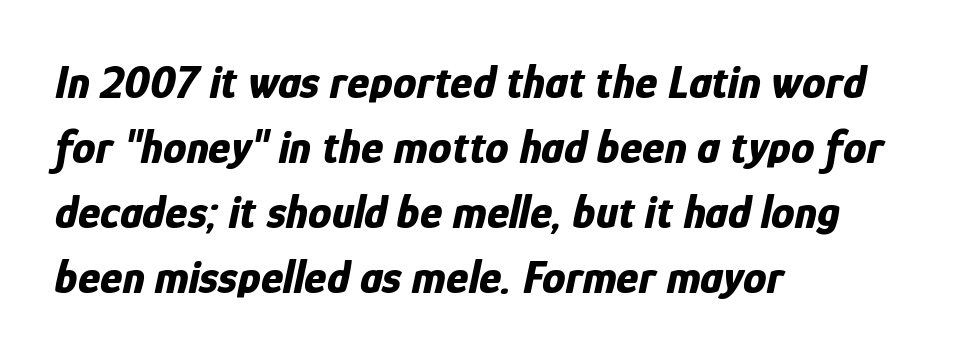
Typographic density is high because the face is bold. The compositor pushed each line to the left boundary. You can tell it's italic because the verticals aren't actually vertical. Leading: standard.
